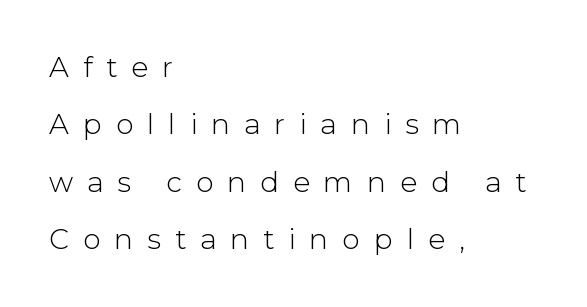
Q: Is the text bold? A: No.
Q: Is the text italic (slanted)? A: No, it is upright.
Q: Is the typeface a serif or a sans-serif typeface? A: Sans-serif.
Q: Is the text underlined? A: No.
Q: How is the paragraph aligned? A: Left-aligned.
Q: Is the spacing between letters normal or unusually wide? A: Unusually wide.
Q: Is the spacing between lines tight, normal or loose? A: Loose.
Q: Width (condensed, normal, or wide)? A: Normal.
Q: Stroke contrast? A: Low.
Q: x-height? A: Medium.
Q: Monospaced? A: No.
